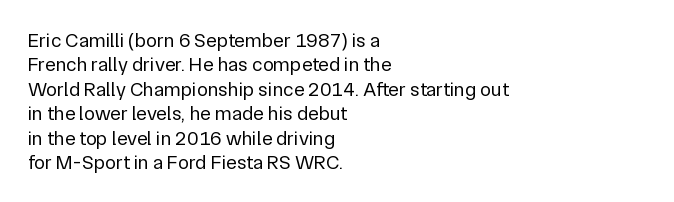
Q: Is the text bold? A: No.
Q: Is the text italic (slanted)? A: No, it is upright.
Q: Is the text underlined? A: No.
Q: How is the paragraph aligned? A: Left-aligned.
Q: Is the spacing between letters normal or unusually wide? A: Normal.
